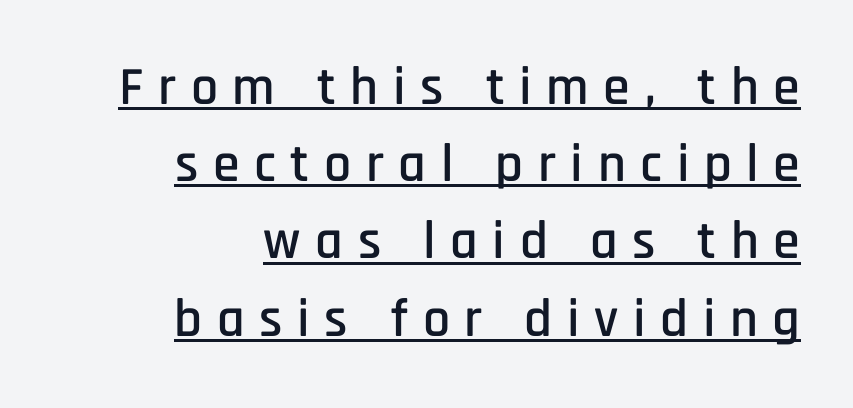
The image shows 54 px condensed sans-serif type, upright; set right-aligned, normal line spacing (1.43x), unusually wide letter spacing (+0.27 em), underlined; low stroke contrast and a large x-height.
